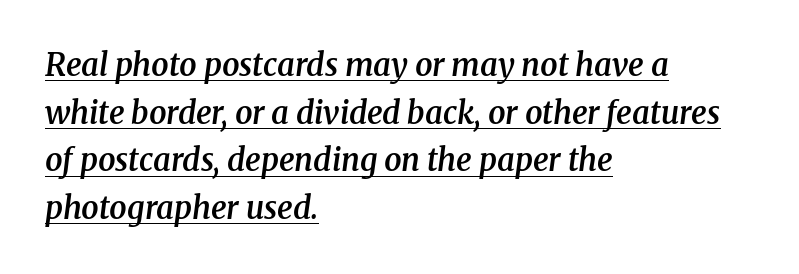
Regarding leading, the lines here are spaced in the standard way. Characters are canted at an angle relative to the baseline's perpendicular. The font family rendered here belongs to the serif group. Look at the tracking — it's just the regular setting, nothing added.
